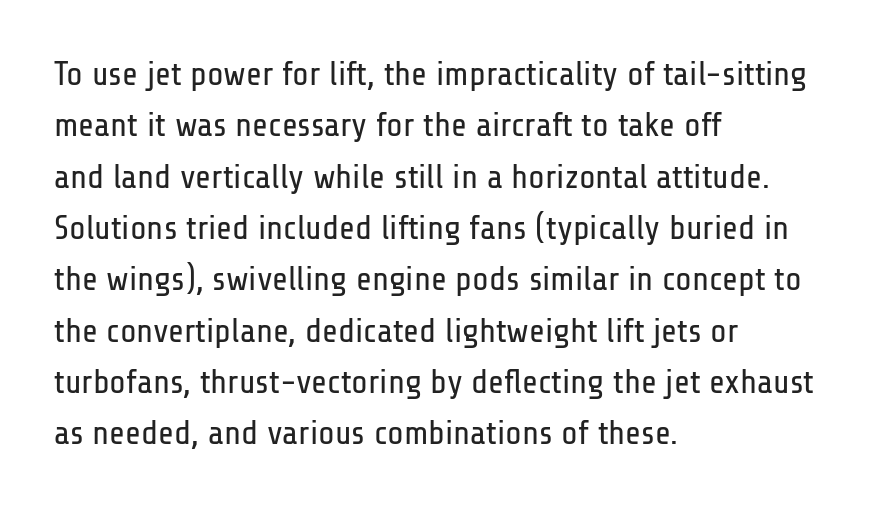
The image shows 34 px regular-weight, condensed sans-serif type, upright; set left-aligned, normal line spacing (1.51x), normal letter spacing, not underlined; low stroke contrast and a medium x-height.
